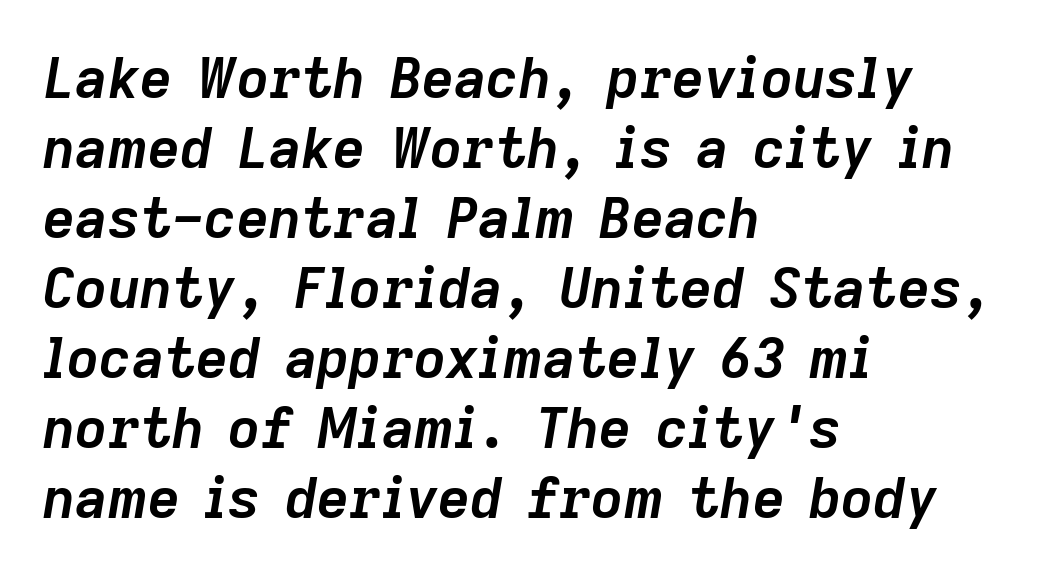
The image shows 56 px semibold type, italic (leaning right); set left-aligned, normal line spacing (1.25x), normal letter spacing, not underlined; low stroke contrast and a medium x-height.
